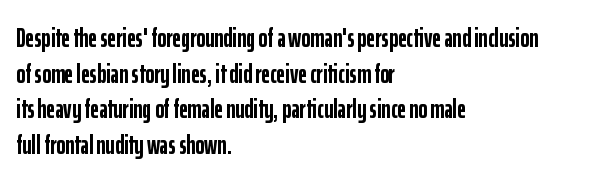
The image shows 27 px bold type, upright; set left-aligned, normal line spacing (1.32x), normal letter spacing, not underlined.
